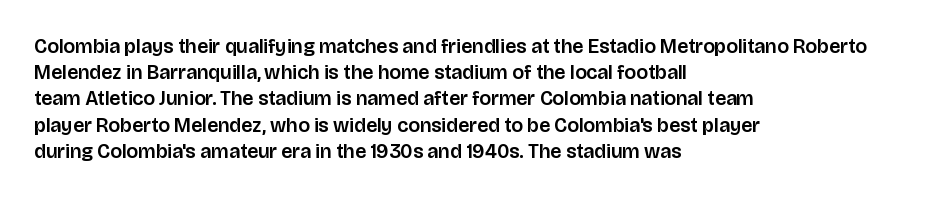
Q: Is the text italic (slanted)? A: No, it is upright.
Q: Is the text underlined? A: No.
Q: How is the paragraph aligned? A: Left-aligned.
Q: Is the spacing between letters normal or unusually wide? A: Normal.
Q: Is the spacing between lines tight, normal or loose? A: Normal.
